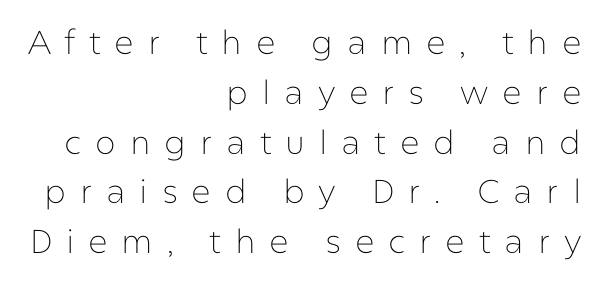
{"serif": "no", "italic": "no", "bold": "no", "weight": "thin", "width": "normal", "stroke_contrast": "low", "x_height": "medium", "monospaced": "no", "underline": "no", "align": "right", "line_spacing": "normal", "line_spacing_ratio": 1.51, "letter_spacing": "wide", "letter_spacing_em": 0.42, "glyph_px": 33}
